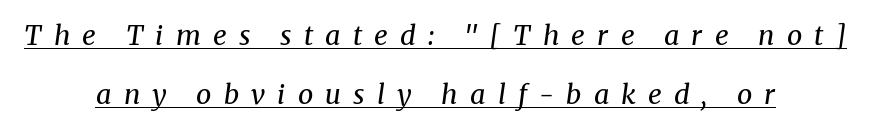
This rendering features underlined lettering. This sample uses an oblique cut, with every glyph tilted off the vertical. This rendering uses center alignment, leaving both contours irregular but symmetric. Heaviness? Minimal to ordinary, like unemphasized prose.
